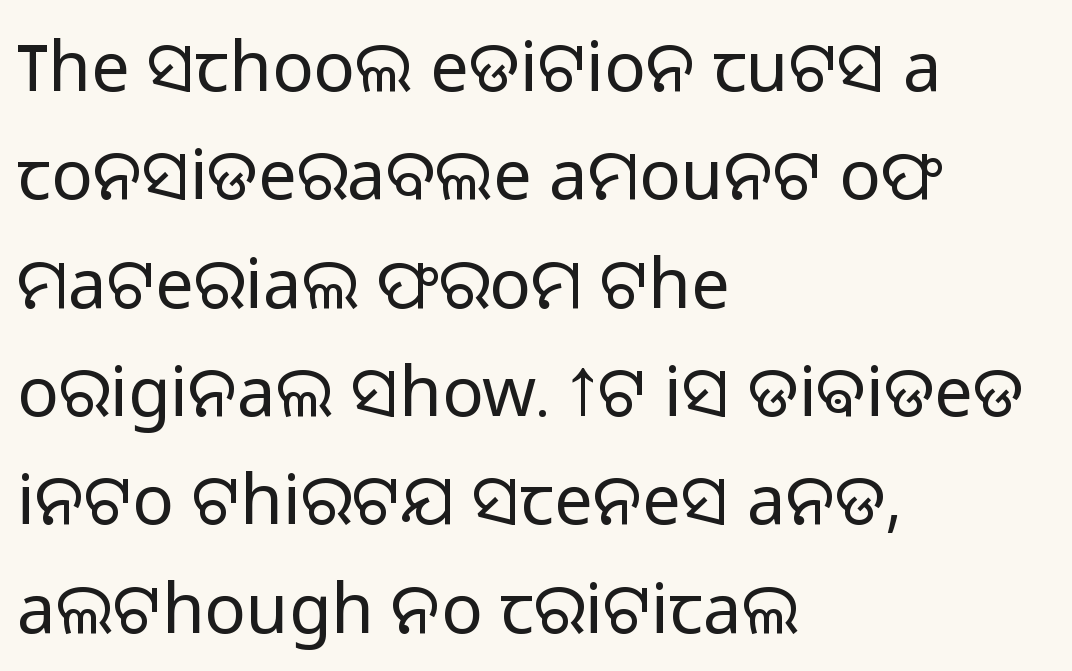
Q: Is the text bold? A: No.
Q: Is the text italic (slanted)? A: No, it is upright.
Q: Is the typeface a serif or a sans-serif typeface? A: Sans-serif.
Q: Is the text underlined? A: No.
Q: How is the paragraph aligned? A: Left-aligned.
Q: Is the spacing between letters normal or unusually wide? A: Normal.
Q: Is the spacing between lines tight, normal or loose? A: Normal.
Q: Width (condensed, normal, or wide)? A: Normal.
Q: Stroke contrast? A: Low.
Q: x-height? A: Medium.
Q: Monospaced? A: No.
